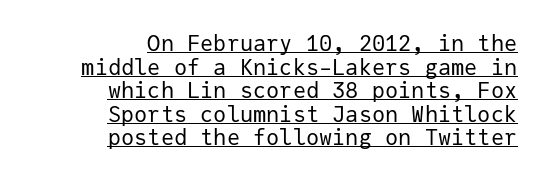
{"italic": "no", "bold": "no", "underline": "yes", "align": "right", "line_spacing": "tight", "line_spacing_ratio": 1.07, "letter_spacing": "normal", "letter_spacing_em": 0.0, "glyph_px": 22}
